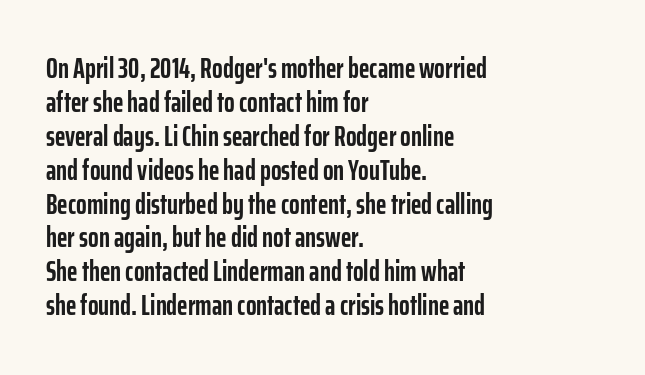
Notice how thick the strokes are: this is what a full bold looks like. The rendering uses natural spacing where letterforms have individual widths. The string is rendered with underlining switched off. Unlike a traditional serif, this face leaves its strokes unadorned.
